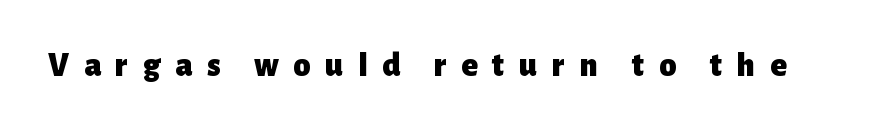
The image shows 34 px heavy sans-serif type, upright; set unusually wide letter spacing (+0.43 em), not underlined; low stroke contrast and a medium x-height.
